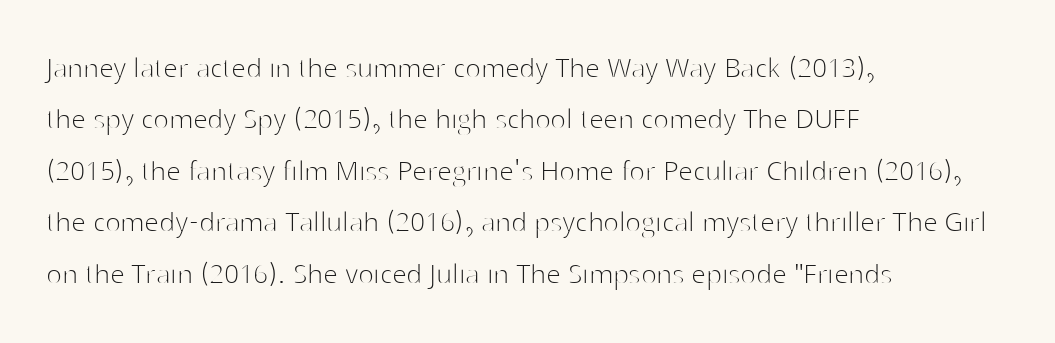
The image shows 33 px thin sans-serif type, upright; set left-aligned, normal line spacing (1.56x), normal letter spacing, not underlined; high stroke contrast and a medium x-height.
